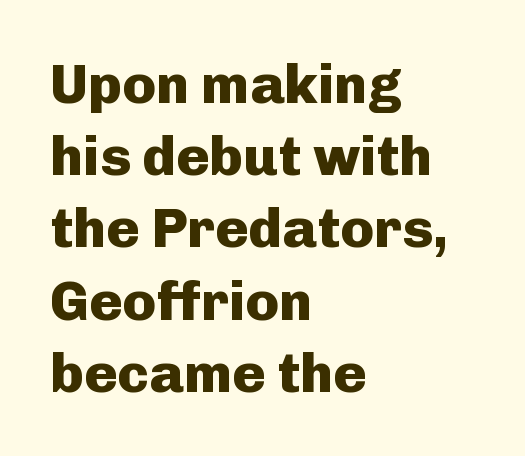
Q: Is the text bold? A: Yes.
Q: Is the text italic (slanted)? A: No, it is upright.
Q: Is the typeface a serif or a sans-serif typeface? A: Sans-serif.
Q: Is the text underlined? A: No.
Q: How is the paragraph aligned? A: Left-aligned.
Q: Is the spacing between letters normal or unusually wide? A: Normal.
Q: Is the spacing between lines tight, normal or loose? A: Normal.
Q: Width (condensed, normal, or wide)? A: Normal.
Q: Stroke contrast? A: Low.
Q: x-height? A: Medium.
Q: Monospaced? A: No.
